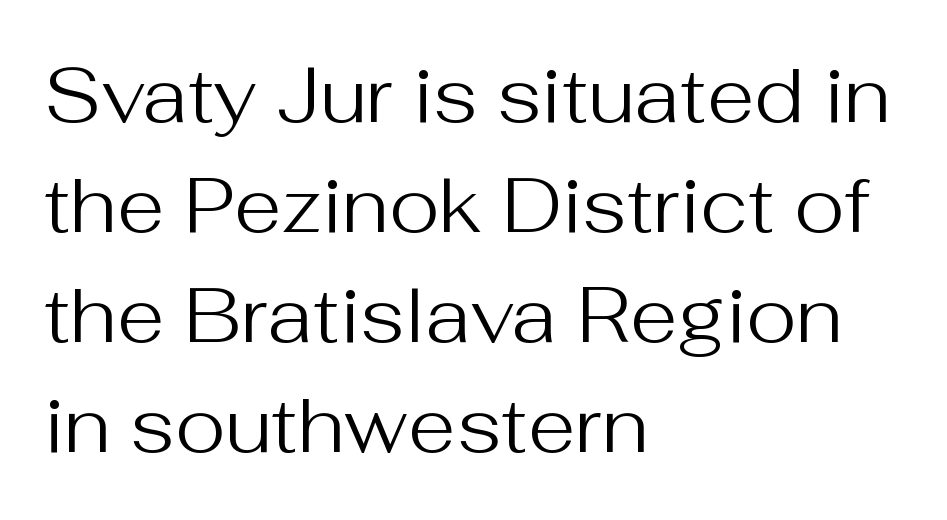
Q: Is the text bold? A: No.
Q: Is the text italic (slanted)? A: No, it is upright.
Q: Is the typeface a serif or a sans-serif typeface? A: Sans-serif.
Q: Is the text underlined? A: No.
Q: How is the paragraph aligned? A: Left-aligned.
Q: Is the spacing between letters normal or unusually wide? A: Normal.
Q: Is the spacing between lines tight, normal or loose? A: Normal.
Q: Width (condensed, normal, or wide)? A: Normal.
Q: Stroke contrast? A: Medium.
Q: x-height? A: Medium.
Q: Monospaced? A: No.
